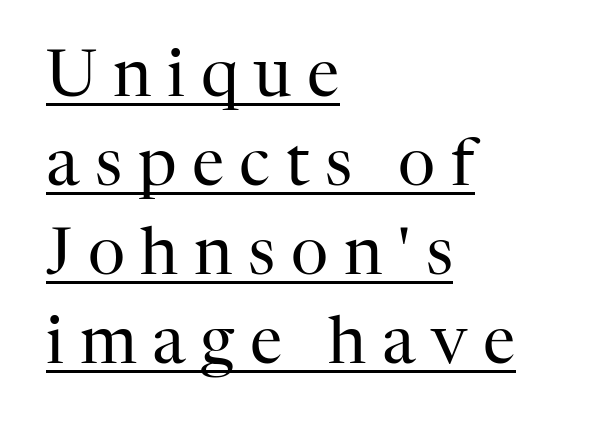
{"serif": "yes", "italic": "no", "bold": "no", "weight": "regular", "width": "normal", "stroke_contrast": "high", "x_height": "medium", "monospaced": "no", "underline": "yes", "align": "left", "line_spacing": "normal", "line_spacing_ratio": 1.37, "letter_spacing": "wide", "letter_spacing_em": 0.24, "glyph_px": 65}
